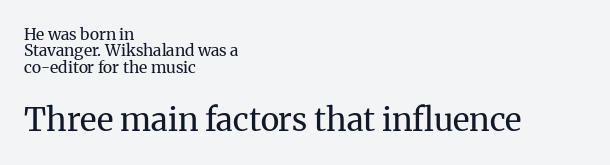
Q: Is the text bold? A: No.
Q: Is the text italic (slanted)? A: No, it is upright.
Q: Is the typeface a serif or a sans-serif typeface? A: Serif.
Q: Is the text underlined? A: No.
Q: How is the paragraph aligned? A: Left-aligned.
Q: Is the spacing between letters normal or unusually wide? A: Normal.
Q: Is the spacing between lines tight, normal or loose? A: Tight.
Q: Which block of text is set in a larger size, the first (top) or the second (bottom)? A: The second (bottom) one.
Q: Width (condensed, normal, or wide)? A: Normal.
Q: Stroke contrast? A: Medium.
Q: x-height? A: Medium.
Q: Monospaced? A: No.
